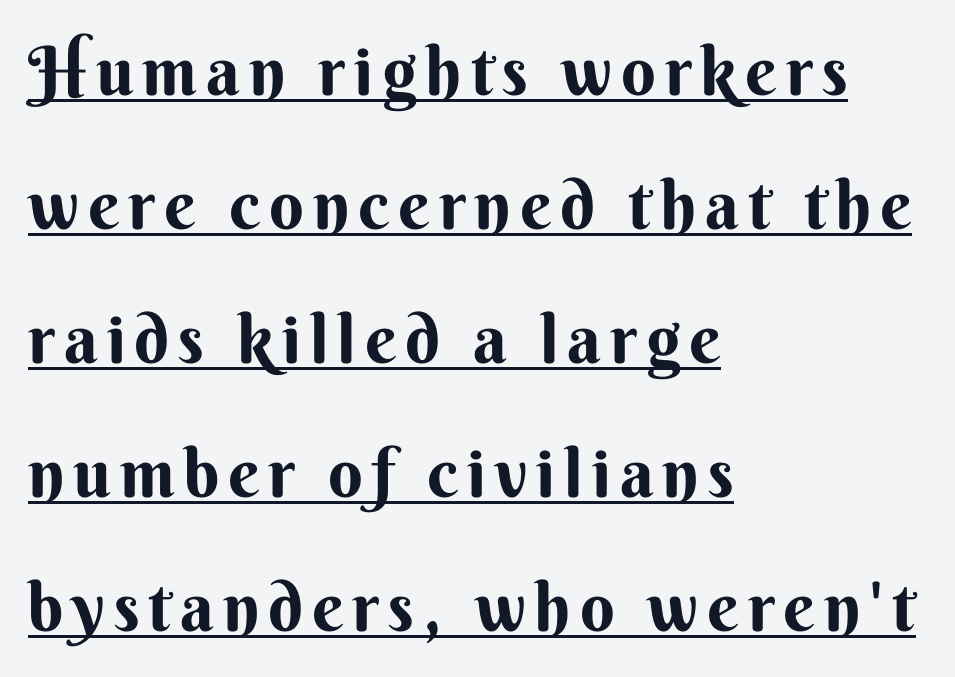
Q: Is the text bold? A: Yes.
Q: Is the text italic (slanted)? A: No, it is upright.
Q: Is the typeface a serif or a sans-serif typeface? A: Sans-serif.
Q: Is the text underlined? A: Yes.
Q: How is the paragraph aligned? A: Left-aligned.
Q: Is the spacing between lines tight, normal or loose? A: Loose.
Q: Width (condensed, normal, or wide)? A: Normal.
Q: Stroke contrast? A: Medium.
Q: x-height? A: Small.
Q: Monospaced? A: No.
